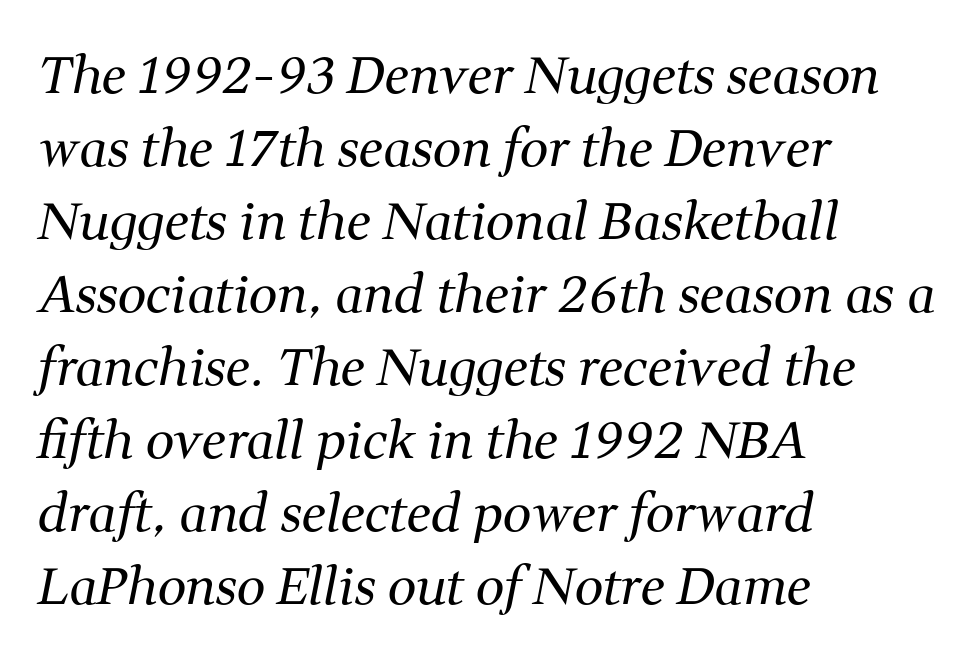
Q: Is the text bold? A: No.
Q: Is the text italic (slanted)? A: Yes, it leans right by about 11 degrees.
Q: Is the typeface a serif or a sans-serif typeface? A: Serif.
Q: Is the text underlined? A: No.
Q: How is the paragraph aligned? A: Left-aligned.
Q: Is the spacing between letters normal or unusually wide? A: Normal.
Q: Is the spacing between lines tight, normal or loose? A: Normal.
Q: Width (condensed, normal, or wide)? A: Normal.
Q: Stroke contrast? A: Medium.
Q: x-height? A: Medium.
Q: Monospaced? A: No.
